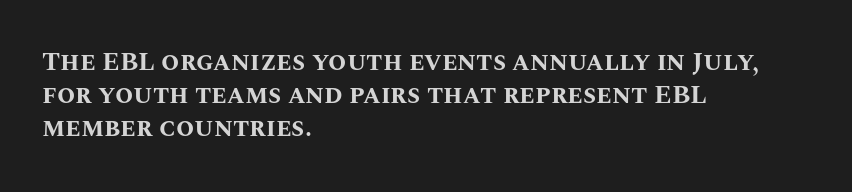
The image shows 26 px bold type, upright; set left-aligned, normal line spacing (1.27x), normal letter spacing, not underlined.
